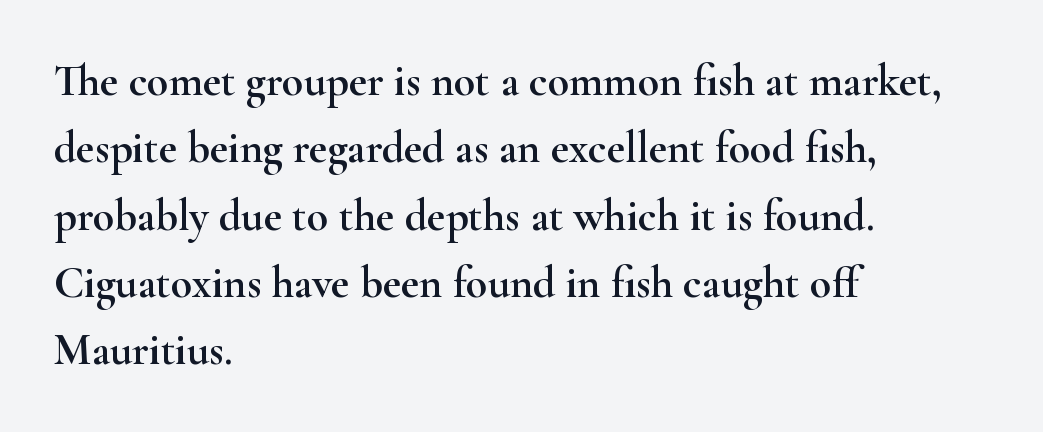
The image shows 44 px wide serif type, upright; set left-aligned, normal line spacing (1.53x), normal letter spacing, not underlined; high stroke contrast and a small x-height.
